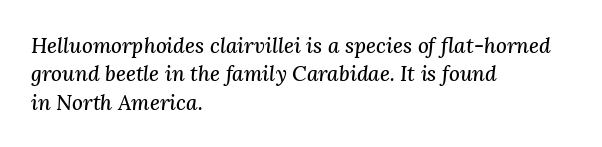
Q: Is the text italic (slanted)? A: Yes, it leans right by about 3 degrees.
Q: Is the text underlined? A: No.
Q: How is the paragraph aligned? A: Left-aligned.
Q: Is the spacing between letters normal or unusually wide? A: Normal.
Q: Is the spacing between lines tight, normal or loose? A: Normal.
